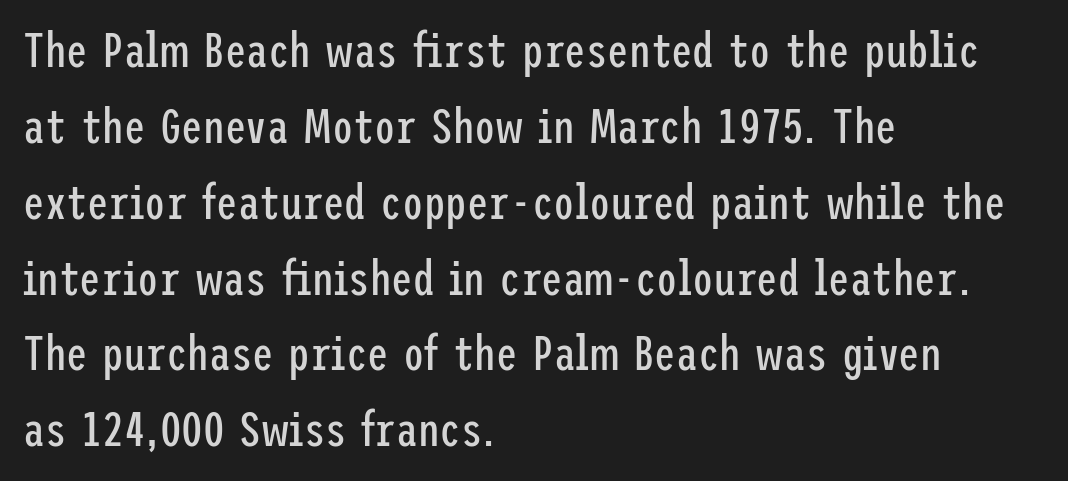
Every character sits straight up, as roman type does. The rendering uses a moderate line-height, typical for paragraphs. Has an underline been added? It has not. Short and long lines alike share a common starting point at left. Heaviness? Minimal to ordinary, like unemphasized prose.
